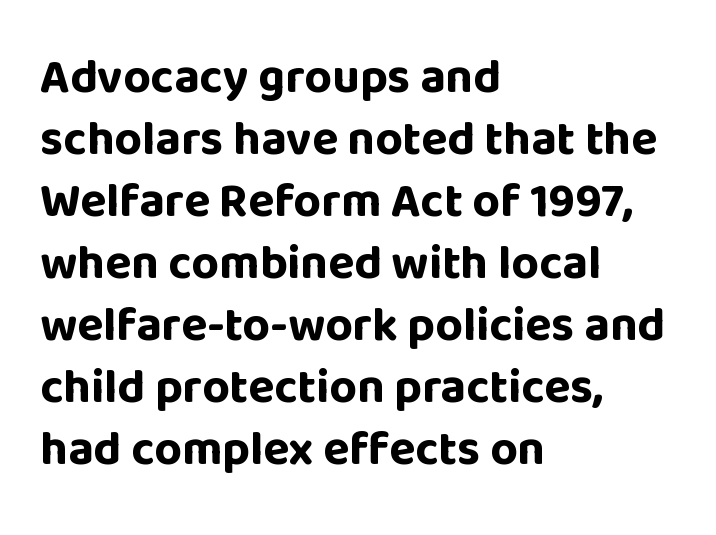
{"serif": "no", "italic": "no", "bold": "yes", "weight": "bold", "width": "normal", "stroke_contrast": "low", "x_height": "large", "monospaced": "no", "underline": "no", "align": "left", "line_spacing": "normal", "line_spacing_ratio": 1.29, "letter_spacing": "normal", "letter_spacing_em": 0.0, "glyph_px": 48}
